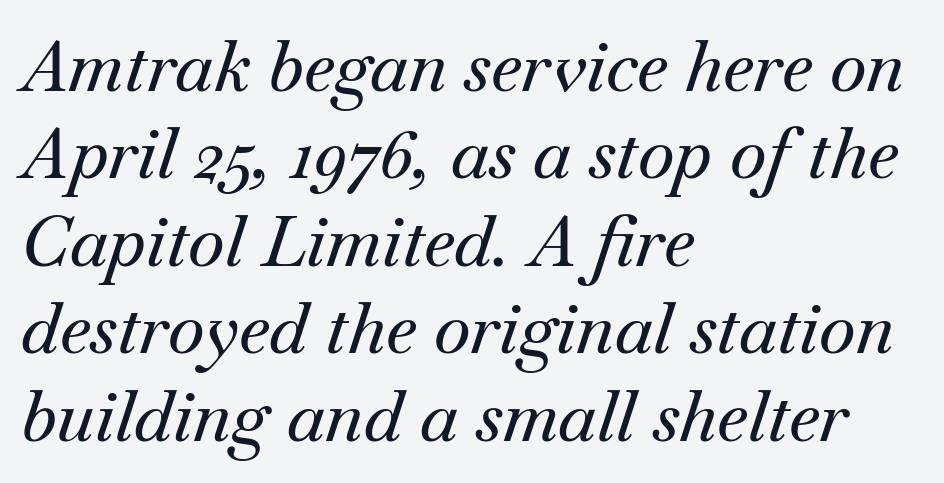
The image shows 70 px serif type, italic (leaning right); set left-aligned, normal line spacing (1.25x), normal letter spacing, not underlined; medium stroke contrast and a small x-height.
